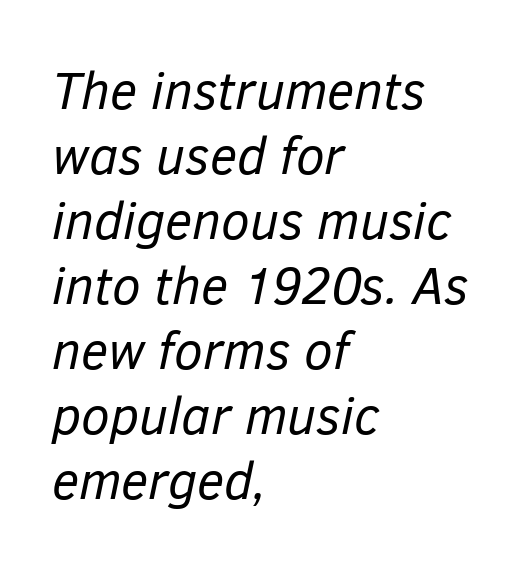
The passage shown has conventional tracking throughout. The setting favours the left margin, as ordinary paragraphs usually do. Would a proofreader flag this as italicized? Yes. The string is rendered with underlining switched off.
